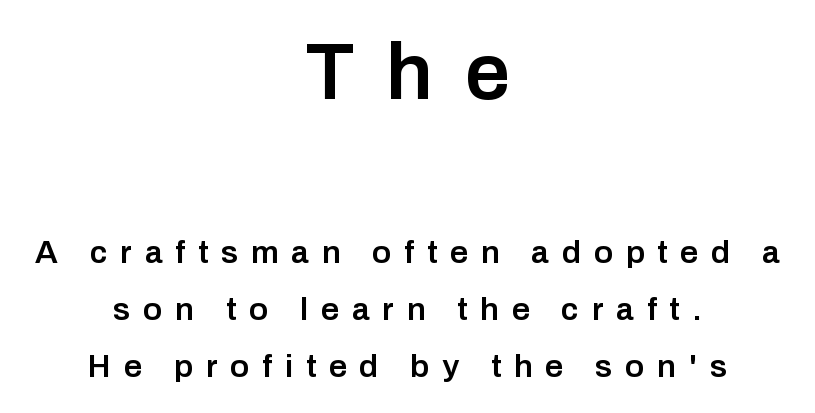
Each row of text sits above clean, open space. Upright lettering throughout. Character widths vary here, with narrow letters taking less room than wide ones. The rendering uses a semibold face; strokes are thickened but not to full bold. Classification — sans serif.
